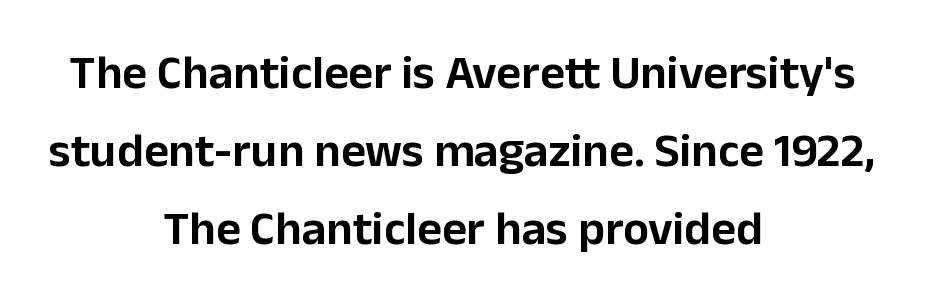
In terms of leading, this rendering sits right in the middle. Is this a sans? Yes — the strokes have no serifs. Notice how the stems are strictly vertical — no italics here. Plain, unruled lines of type.
